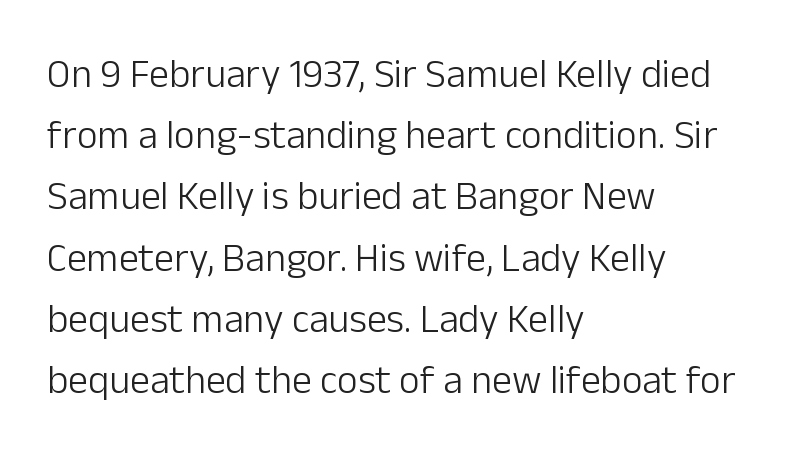
{"serif": "no", "italic": "no", "bold": "no", "weight": "light", "width": "normal", "stroke_contrast": "low", "x_height": "medium", "monospaced": "no", "underline": "no", "align": "left", "line_spacing": "normal", "line_spacing_ratio": 1.53, "letter_spacing": "normal", "letter_spacing_em": 0.0, "glyph_px": 40}
